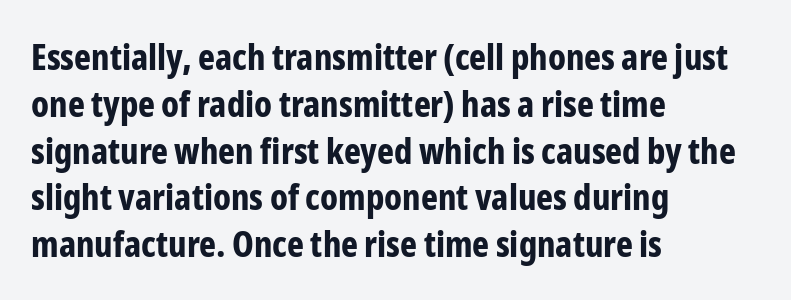
The lettering stays uniformly vertical, giving the passage a roman look. Do the characters align in a grid? No, the font is proportional. How would I describe the line gaps? Plain and ordinary. Plenty of ink on the page — the face is bold. Layout note: lines flush left. Nothing unusual about the tracking: characters are spaced as the font intends.
